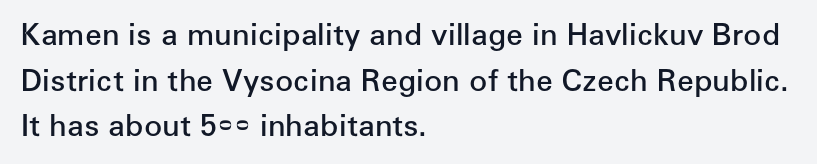
{"serif": "no", "italic": "no", "bold": "semi", "weight": "semibold", "width": "normal", "stroke_contrast": "low", "x_height": "medium", "monospaced": "no", "underline": "no", "align": "left", "line_spacing": "normal", "line_spacing_ratio": 1.52, "letter_spacing": "normal", "letter_spacing_em": 0.0, "glyph_px": 30}
